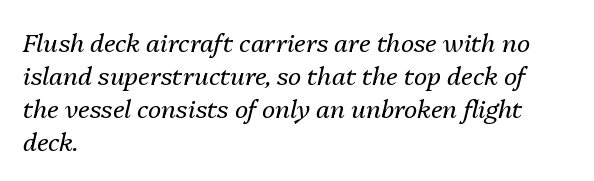
Q: Is the text bold? A: No.
Q: Is the text italic (slanted)? A: Yes, it leans right by about 13 degrees.
Q: Is the text underlined? A: No.
Q: How is the paragraph aligned? A: Left-aligned.
Q: Is the spacing between letters normal or unusually wide? A: Normal.
Q: Is the spacing between lines tight, normal or loose? A: Normal.
